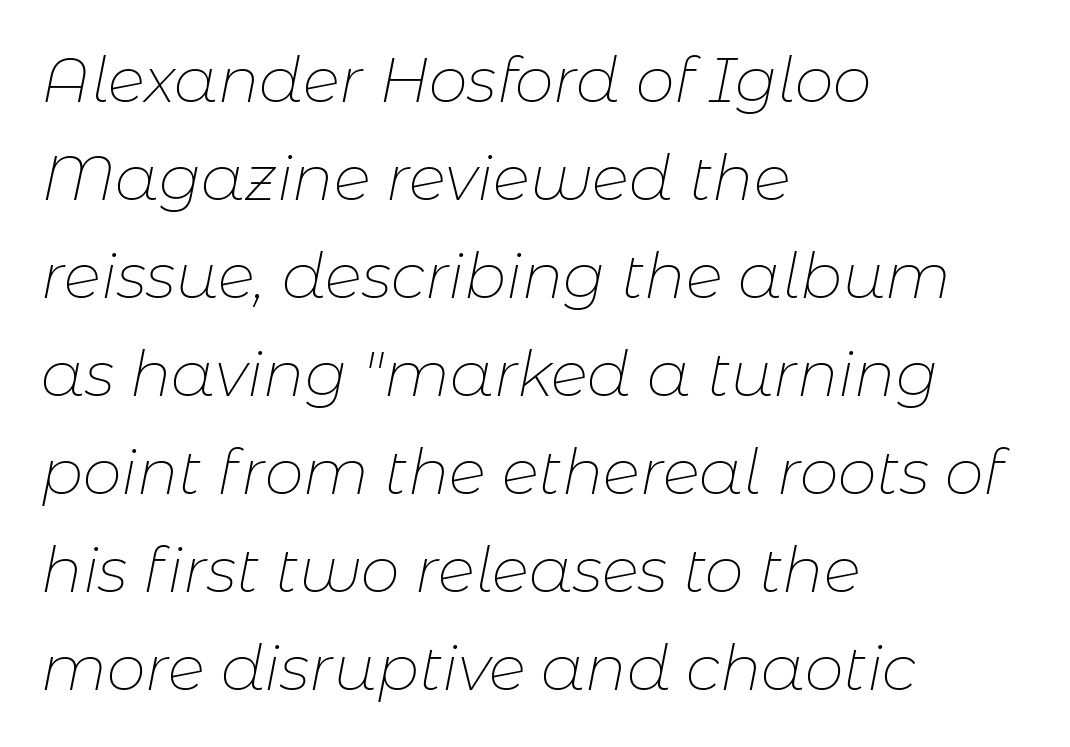
Q: Is the text bold? A: No.
Q: Is the text italic (slanted)? A: Yes, it leans right by about 11 degrees.
Q: Is the text underlined? A: No.
Q: How is the paragraph aligned? A: Left-aligned.
Q: Is the spacing between letters normal or unusually wide? A: Normal.
Q: Is the spacing between lines tight, normal or loose? A: Normal.
Q: Width (condensed, normal, or wide)? A: Normal.
Q: Stroke contrast? A: Low.
Q: x-height? A: Medium.
Q: Monospaced? A: No.
